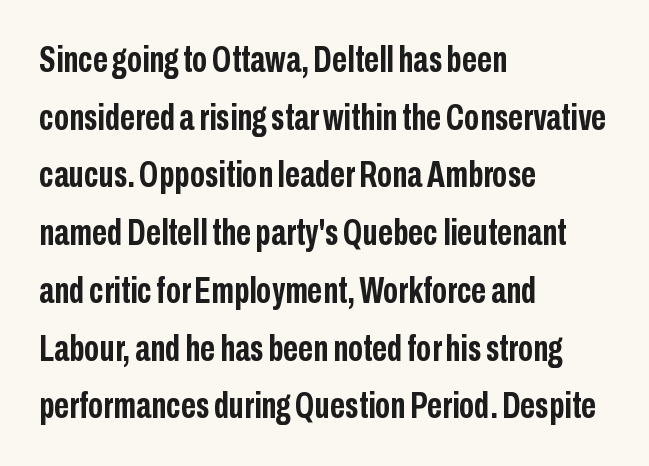
The image shows 37 px semibold, condensed sans-serif type, upright; set left-aligned, normal line spacing (1.56x), normal letter spacing, not underlined; low stroke contrast and a medium x-height.
